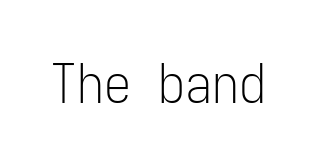
{"serif": "no", "italic": "no", "bold": "no", "weight": "light", "width": "condensed", "stroke_contrast": "low", "x_height": "medium", "underline": "no", "letter_spacing": "normal", "letter_spacing_em": 0.0, "glyph_px": 54}
